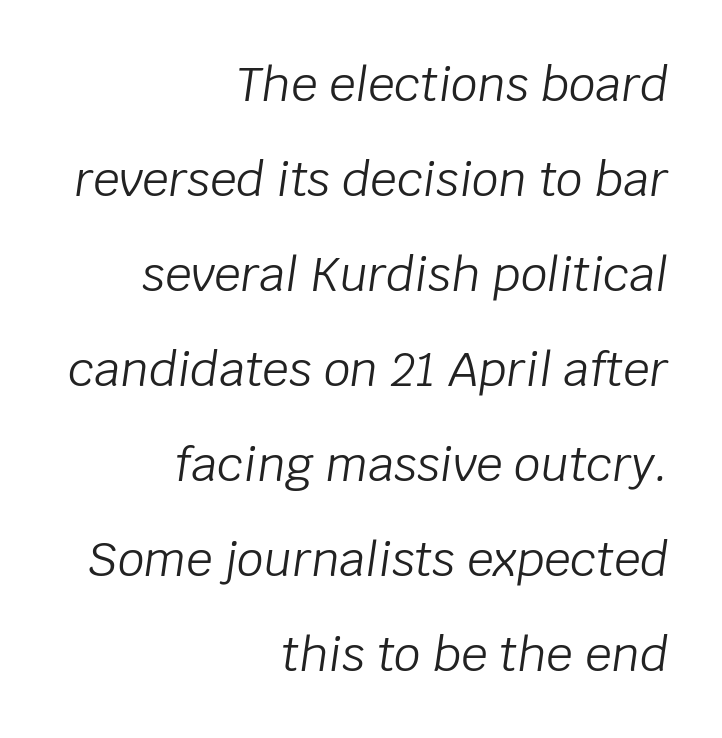
{"italic": "yes", "lean": "right", "slant_degrees": 8, "bold": "no", "weight": "light", "width": "normal", "stroke_contrast": "low", "x_height": "large", "monospaced": "no", "underline": "no", "align": "right", "line_spacing": "loose", "line_spacing_ratio": 2.02, "letter_spacing": "normal", "letter_spacing_em": 0.0, "glyph_px": 47}
